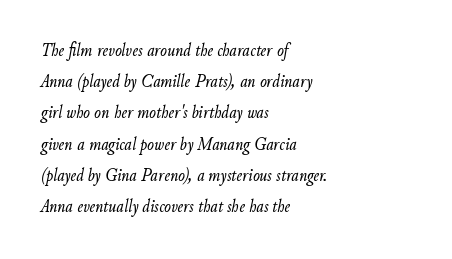
The image shows 20 px text type, italic (leaning right); set left-aligned, normal line spacing (1.56x), normal letter spacing, not underlined.
